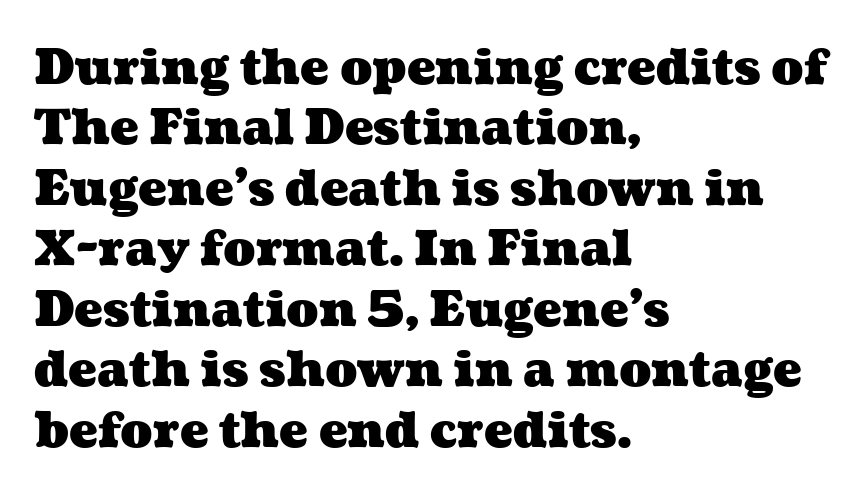
The image shows 48 px heavy, wide type; set left-aligned, normal line spacing (1.26x), normal letter spacing, not underlined; medium stroke contrast and a medium x-height.
